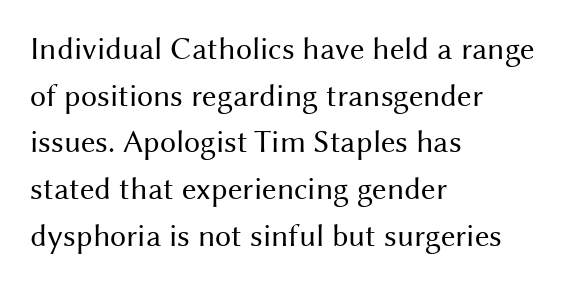
{"serif": "no", "italic": "no", "bold": "no", "weight": "regular", "width": "normal", "stroke_contrast": "medium", "x_height": "medium", "monospaced": "no", "underline": "no", "align": "left", "line_spacing": "normal", "line_spacing_ratio": 1.46, "letter_spacing": "normal", "letter_spacing_em": 0.0, "glyph_px": 32}
